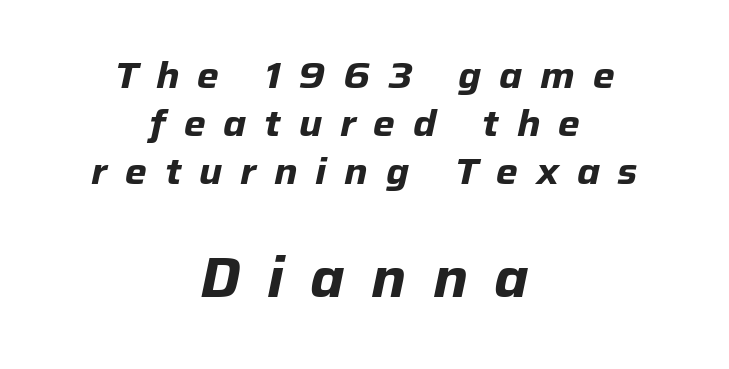
Q: Is the text bold? A: Yes.
Q: Is the text italic (slanted)? A: Yes, it leans right by about 12 degrees.
Q: Is the text underlined? A: No.
Q: How is the paragraph aligned? A: Centered.
Q: Is the spacing between letters normal or unusually wide? A: Unusually wide.
Q: Is the spacing between lines tight, normal or loose? A: Normal.
Q: Which block of text is set in a larger size, the first (top) or the second (bottom)? A: The second (bottom) one.
Q: Width (condensed, normal, or wide)? A: Normal.
Q: Stroke contrast? A: Low.
Q: x-height? A: Medium.
Q: Monospaced? A: No.
